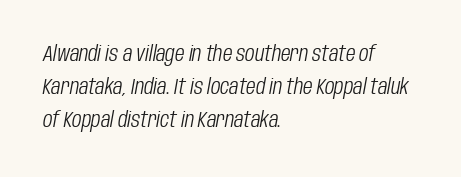
{"italic": "yes", "lean": "right", "slant_degrees": 10, "bold": "no", "underline": "no", "align": "left", "line_spacing": "normal", "line_spacing_ratio": 1.51, "letter_spacing": "normal", "letter_spacing_em": 0.0, "glyph_px": 22}
